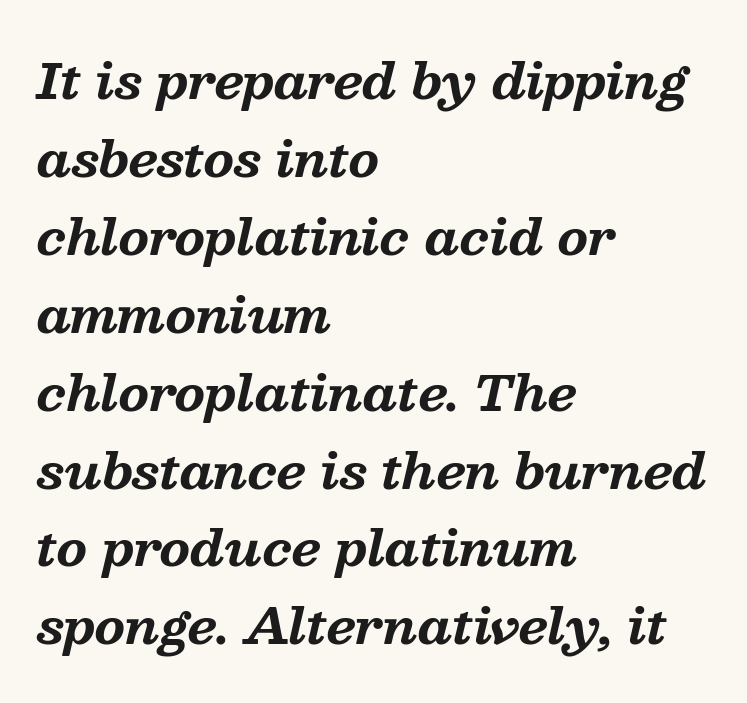
Q: Is the text bold? A: Yes.
Q: Is the text italic (slanted)? A: Yes, it leans right by about 13 degrees.
Q: Is the typeface a serif or a sans-serif typeface? A: Serif.
Q: Is the text underlined? A: No.
Q: How is the paragraph aligned? A: Left-aligned.
Q: Is the spacing between letters normal or unusually wide? A: Normal.
Q: Is the spacing between lines tight, normal or loose? A: Normal.
Q: Width (condensed, normal, or wide)? A: Normal.
Q: Stroke contrast? A: Medium.
Q: x-height? A: Medium.
Q: Monospaced? A: No.
